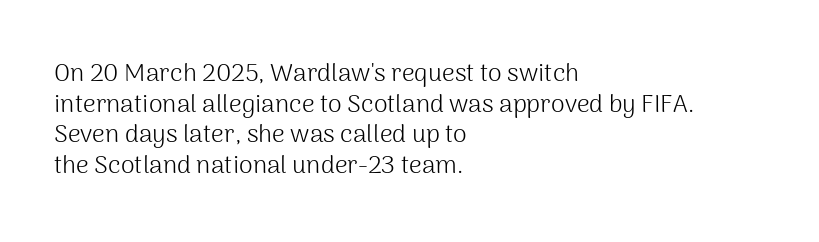
Q: Is the text bold? A: No.
Q: Is the text italic (slanted)? A: No, it is upright.
Q: Is the text underlined? A: No.
Q: How is the paragraph aligned? A: Left-aligned.
Q: Is the spacing between letters normal or unusually wide? A: Normal.
